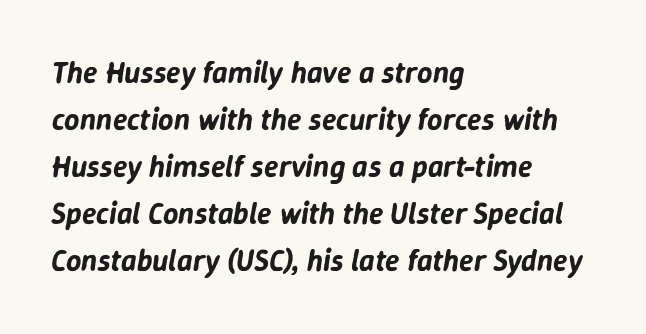
{"italic": "yes", "lean": "right", "slant_degrees": 9, "width": "normal", "stroke_contrast": "low", "x_height": "medium", "monospaced": "no", "underline": "no", "align": "left", "line_spacing": "normal", "line_spacing_ratio": 1.57, "letter_spacing": "normal", "letter_spacing_em": 0.0, "glyph_px": 30}
